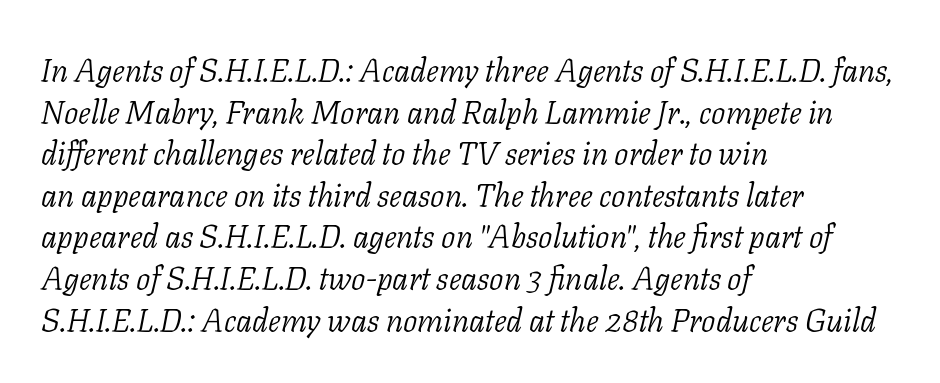
The image shows 32 px light serif type, italic (leaning right); set left-aligned, normal line spacing (1.3x), normal letter spacing, not underlined; low stroke contrast and a medium x-height.
